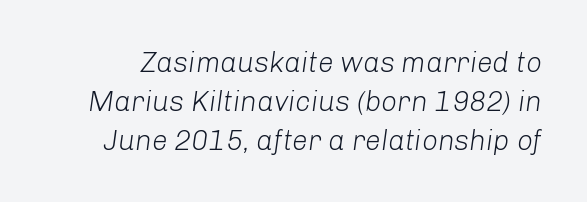
Q: Is the text bold? A: No.
Q: Is the text italic (slanted)? A: Yes, it leans right by about 8 degrees.
Q: Is the text underlined? A: No.
Q: Is the spacing between letters normal or unusually wide? A: Normal.
Q: Is the spacing between lines tight, normal or loose? A: Normal.
Q: Width (condensed, normal, or wide)? A: Normal.
Q: Stroke contrast? A: Low.
Q: x-height? A: Medium.
Q: Monospaced? A: No.
